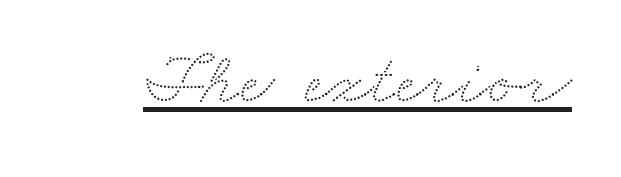
The image shows 76 px wide type; set normal letter spacing, underlined; low stroke contrast and a small x-height.
